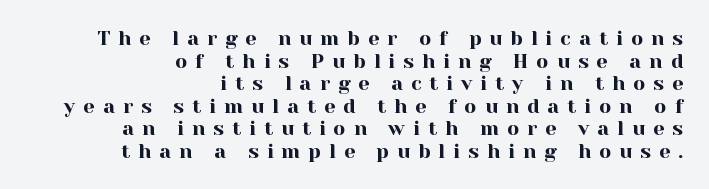
The image shows 20 px text type, upright; set right-aligned, tight line spacing (1.13x), unusually wide letter spacing (+0.4 em), not underlined.
